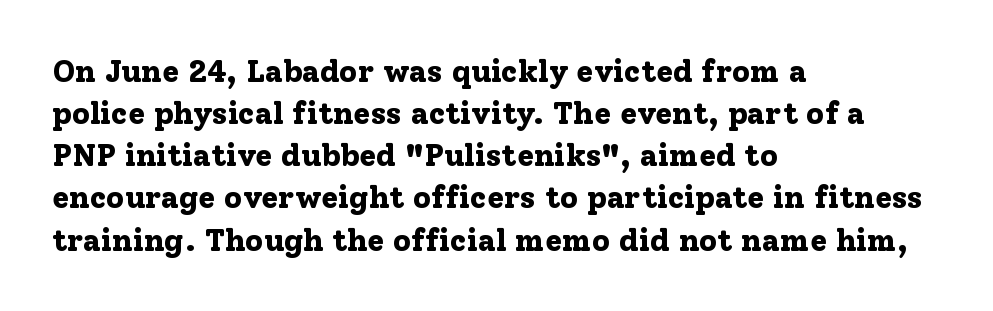
{"serif": "yes", "italic": "no", "bold": "yes", "weight": "bold", "width": "normal", "stroke_contrast": "low", "x_height": "medium", "monospaced": "no", "underline": "no", "align": "left", "line_spacing": "normal", "line_spacing_ratio": 1.36, "letter_spacing": "normal", "letter_spacing_em": 0.0, "glyph_px": 31}
